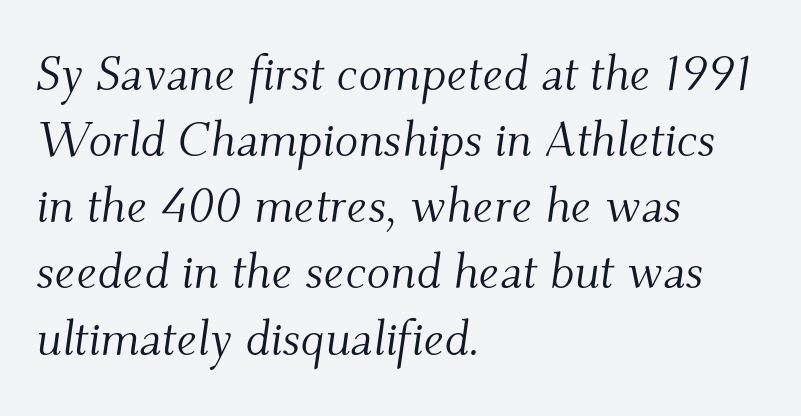
Q: Is the text bold? A: No.
Q: Is the text italic (slanted)? A: Yes, it leans right by about 9 degrees.
Q: Is the typeface a serif or a sans-serif typeface? A: Serif.
Q: Is the text underlined? A: No.
Q: How is the paragraph aligned? A: Left-aligned.
Q: Is the spacing between letters normal or unusually wide? A: Normal.
Q: Is the spacing between lines tight, normal or loose? A: Normal.
Q: Width (condensed, normal, or wide)? A: Normal.
Q: Stroke contrast? A: Medium.
Q: x-height? A: Small.
Q: Monospaced? A: No.
